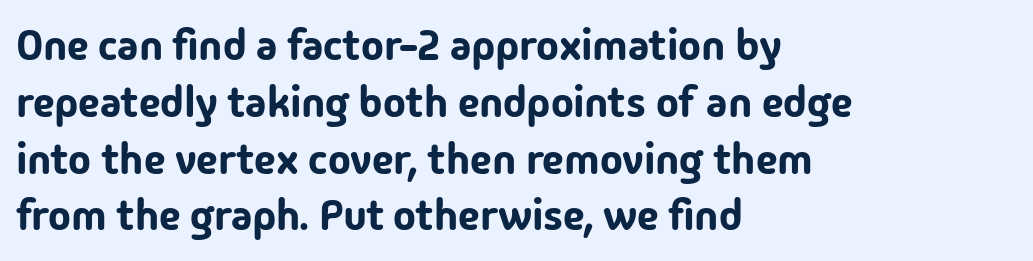
{"serif": "no", "italic": "no", "width": "normal", "stroke_contrast": "low", "x_height": "medium", "monospaced": "no", "underline": "no", "align": "left", "line_spacing": "normal", "line_spacing_ratio": 1.32, "letter_spacing": "normal", "letter_spacing_em": 0.0, "glyph_px": 43}
